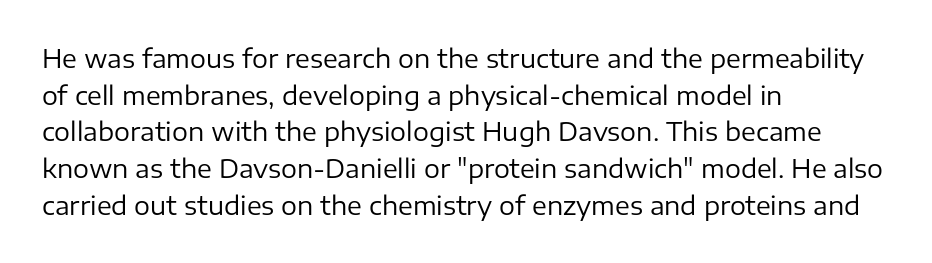
{"italic": "no", "bold": "no", "underline": "no", "align": "left", "line_spacing": "normal", "line_spacing_ratio": 1.47, "letter_spacing": "normal", "letter_spacing_em": 0.0, "glyph_px": 25}
